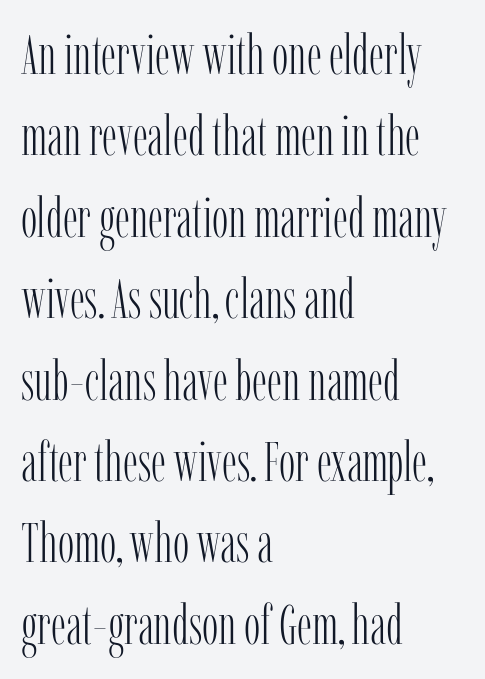
Notice how descenders clear the ascenders below comfortably — that's standard leading. Underline: absent. The face used here is proportionally spaced, like ordinary book or web type. There is no visible air inserted between adjacent glyphs.
